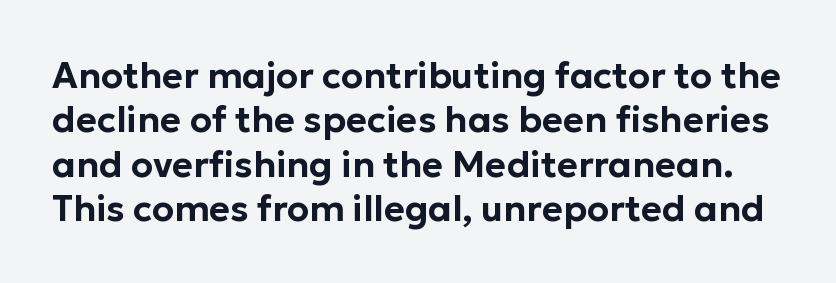
{"serif": "no", "italic": "no", "width": "normal", "stroke_contrast": "low", "x_height": "medium", "monospaced": "no", "underline": "no", "line_spacing_ratio": 1.23, "letter_spacing": "normal", "letter_spacing_em": 0.0, "glyph_px": 36}
